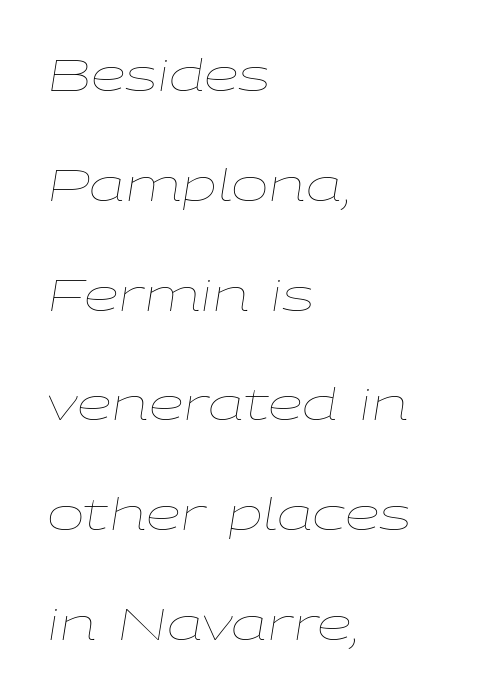
Q: Is the text bold? A: No.
Q: Is the text italic (slanted)? A: Yes, it leans right by about 9 degrees.
Q: Is the text underlined? A: No.
Q: How is the paragraph aligned? A: Left-aligned.
Q: Is the spacing between letters normal or unusually wide? A: Normal.
Q: Is the spacing between lines tight, normal or loose? A: Loose.
Q: Width (condensed, normal, or wide)? A: Wide.
Q: Stroke contrast? A: Low.
Q: x-height? A: Medium.
Q: Monospaced? A: No.
